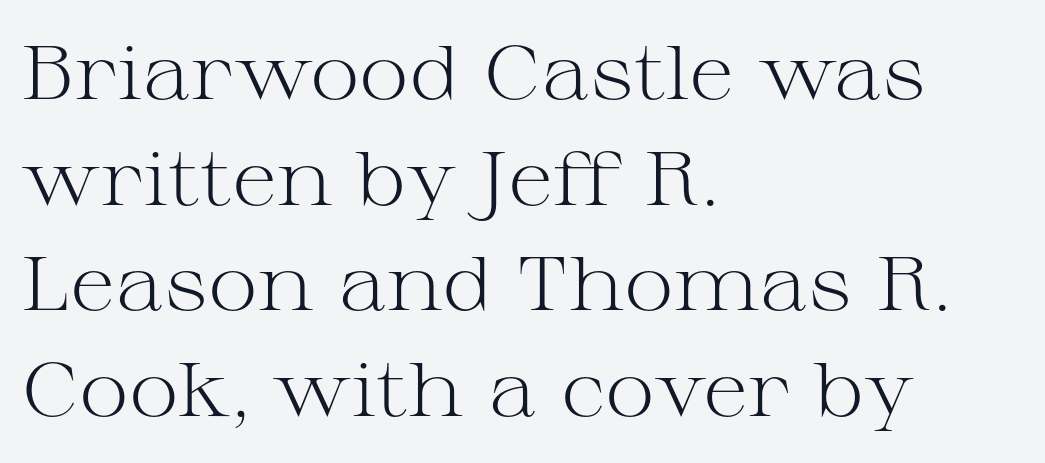
The image shows 76 px light, wide serif type, upright; set left-aligned, normal line spacing (1.39x), normal letter spacing, not underlined; medium stroke contrast and a medium x-height.
